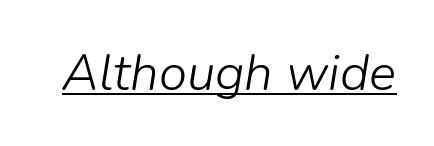
The image shows 51 px light type, italic (leaning right); set normal letter spacing, underlined; low stroke contrast and a medium x-height.
